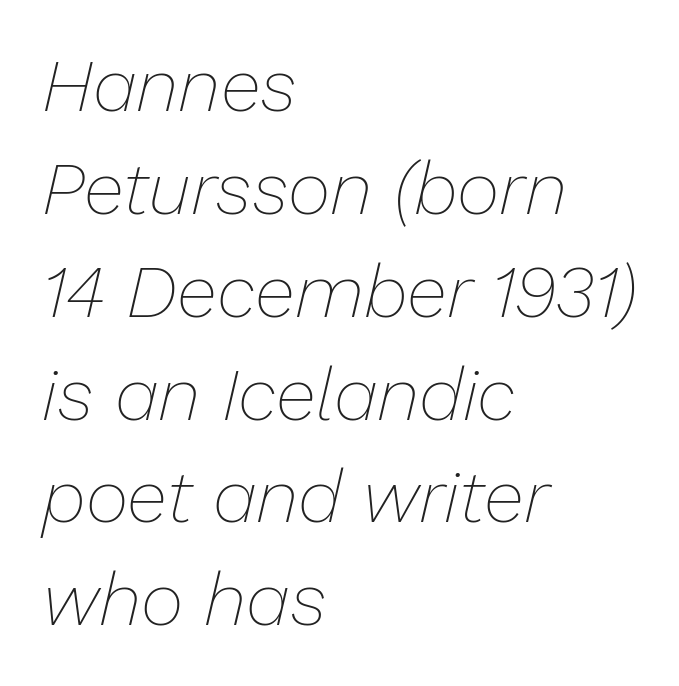
This sample has the flowing, uneven cadence of proportional lettering. The foot of each line stays bare and open. Does the leading feel generous? No, just average. A classic flush-left, rag-right setting is used for this passage. Nobody touched the tracking dial on this one. In terms of posture, this sample is oblique.
